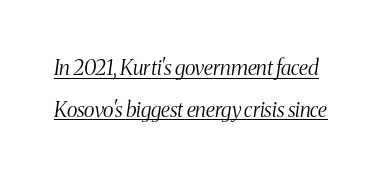
A typographer would call this underscored text. It's the slanting kind of type. In terms of letterspacing, this is plain default setting. Summary of vertical rhythm: relaxed, with wide interline spacing. No heavy texture on the line: the type isn't bold.
